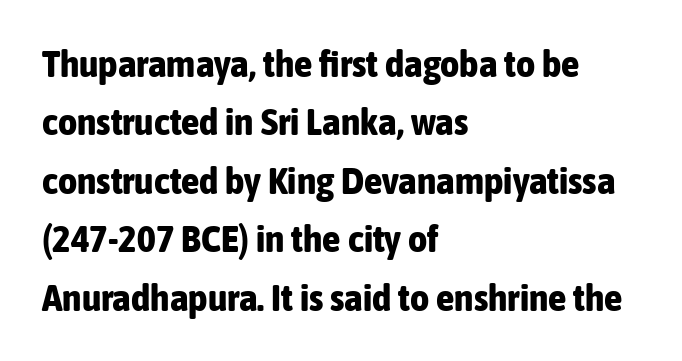
{"serif": "no", "italic": "no", "bold": "yes", "weight": "bold", "width": "condensed", "stroke_contrast": "low", "x_height": "medium", "monospaced": "no", "underline": "no", "align": "left", "line_spacing": "normal", "line_spacing_ratio": 1.58, "letter_spacing": "normal", "letter_spacing_em": 0.0, "glyph_px": 37}
